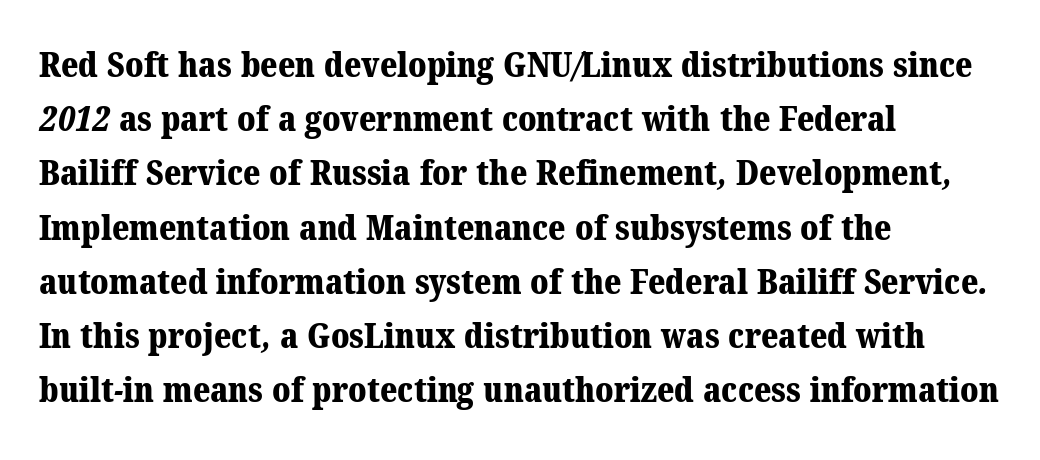
{"serif": "yes", "bold": "yes", "weight": "bold", "width": "normal", "stroke_contrast": "medium", "x_height": "medium", "monospaced": "no", "underline": "no", "align": "left", "line_spacing": "normal", "line_spacing_ratio": 1.55, "letter_spacing": "normal", "letter_spacing_em": 0.0, "glyph_px": 35}
